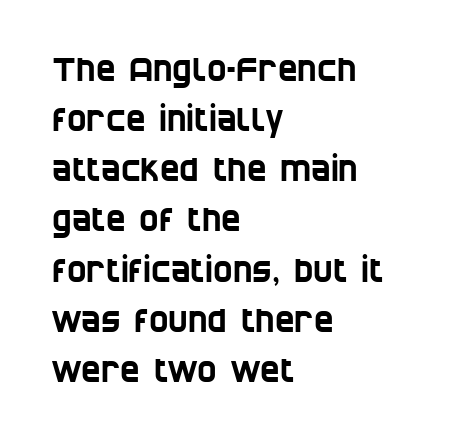
The image shows 33 px condensed sans-serif type; set left-aligned, normal line spacing (1.52x), normal letter spacing, not underlined; low stroke contrast and a large x-height.
